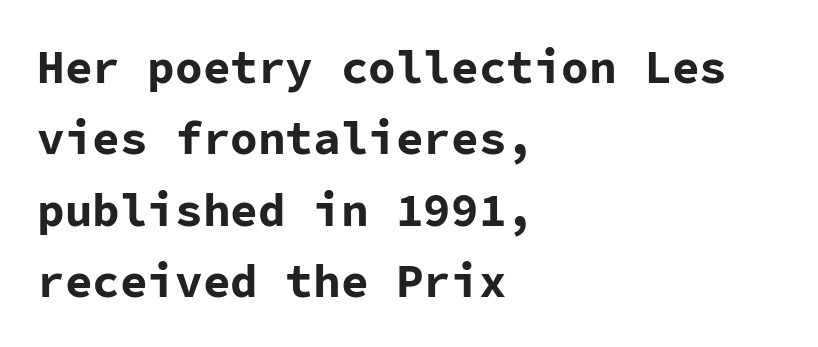
{"serif": "no", "italic": "no", "bold": "yes", "weight": "bold", "width": "normal", "stroke_contrast": "low", "x_height": "medium", "monospaced": "yes", "underline": "no", "align": "left", "line_spacing": "normal", "line_spacing_ratio": 1.55, "letter_spacing": "normal", "letter_spacing_em": 0.0, "glyph_px": 46}
